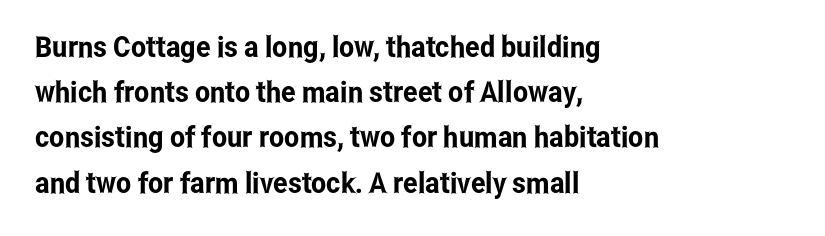
Posture: vertical. Here the designer chose a conventional face with non-uniform glyph widths. The passage is arranged the way most books set body copy — flush left. These lines keep a tight, regular rhythm from letter to letter. Horizontal bands of white between lines are of average thickness.
